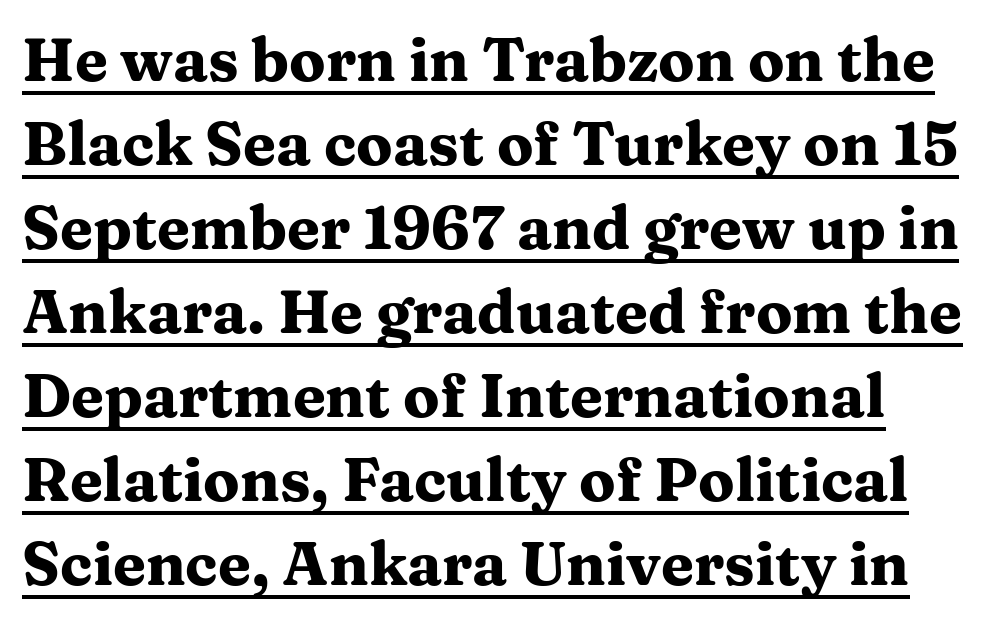
The image shows 60 px heavy, wide serif type, upright; set normal line spacing (1.4x), normal letter spacing, underlined; medium stroke contrast and a medium x-height.
